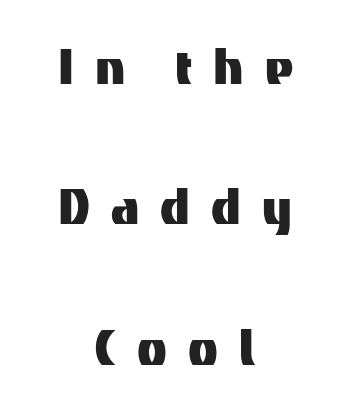
The image shows 61 px sans-serif type, upright; set centered, loose line spacing (2.3x), unusually wide letter spacing (+0.35 em), not underlined; medium stroke contrast and a medium x-height.
